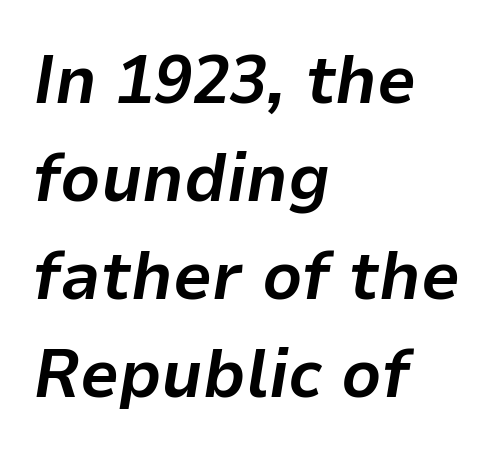
Does the leading feel generous? No, just average. The letters advance in unequal steps, a hallmark of proportional type. Set as a true bold cut, around the 700 mark. The axis of the letterforms is tilted away from vertical. The rendering keeps characters at their native spacing. A bare baseline throughout the passage.
